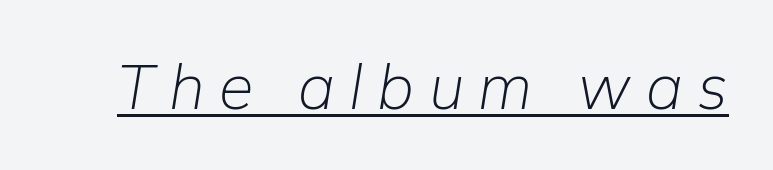
The image shows 63 px light type, italic (leaning right); set unusually wide letter spacing (+0.23 em), underlined; low stroke contrast and a medium x-height.
